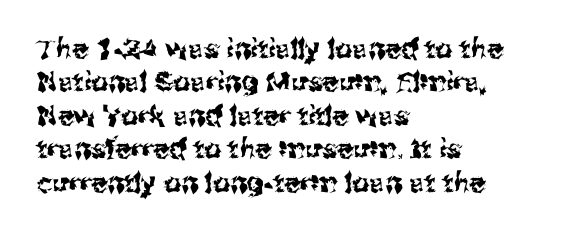
Q: Is the text italic (slanted)? A: No, it is upright.
Q: Is the text underlined? A: No.
Q: How is the paragraph aligned? A: Left-aligned.
Q: Is the spacing between letters normal or unusually wide? A: Normal.
